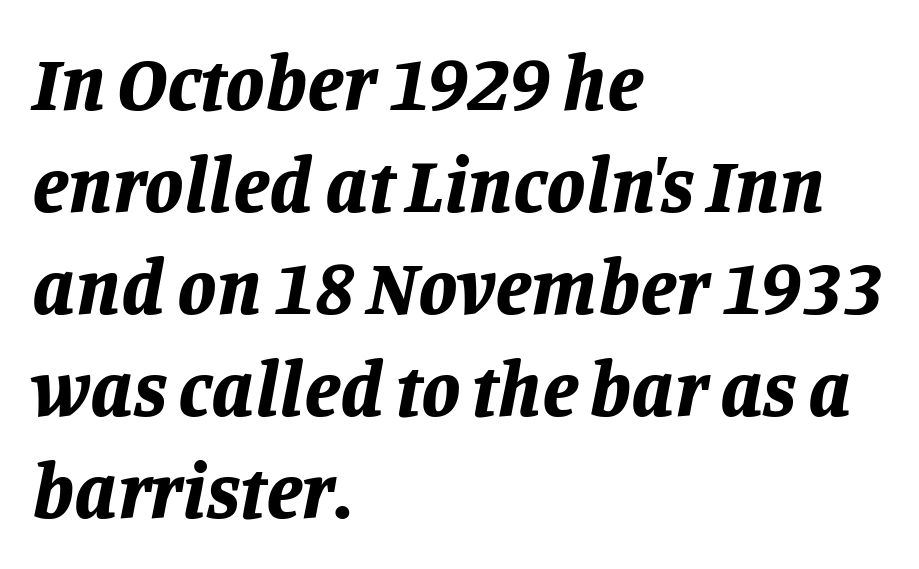
Q: Is the text bold? A: Yes.
Q: Is the text italic (slanted)? A: Yes, it leans right by about 11 degrees.
Q: Is the text underlined? A: No.
Q: How is the paragraph aligned? A: Left-aligned.
Q: Is the spacing between letters normal or unusually wide? A: Normal.
Q: Is the spacing between lines tight, normal or loose? A: Normal.
Q: Width (condensed, normal, or wide)? A: Normal.
Q: Stroke contrast? A: Low.
Q: x-height? A: Large.
Q: Monospaced? A: No.
